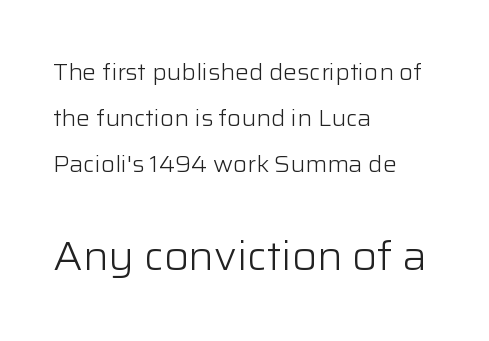
Q: Is the text bold? A: No.
Q: Is the text italic (slanted)? A: No, it is upright.
Q: Is the typeface a serif or a sans-serif typeface? A: Sans-serif.
Q: Is the text underlined? A: No.
Q: How is the paragraph aligned? A: Left-aligned.
Q: Is the spacing between letters normal or unusually wide? A: Normal.
Q: Is the spacing between lines tight, normal or loose? A: Loose.
Q: Which block of text is set in a larger size, the first (top) or the second (bottom)? A: The second (bottom) one.
Q: Width (condensed, normal, or wide)? A: Normal.
Q: Stroke contrast? A: Low.
Q: x-height? A: Medium.
Q: Monospaced? A: No.
